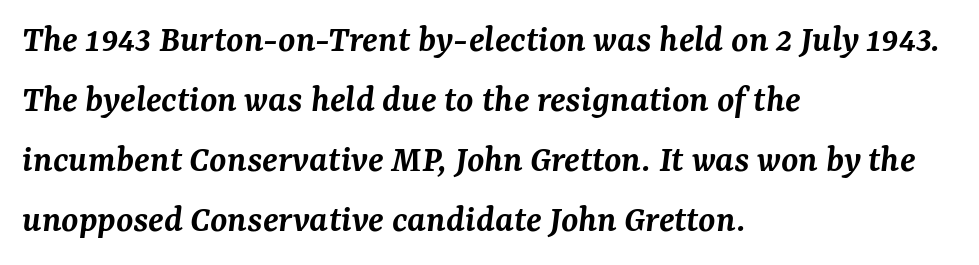
Each line starts at the same left margin while the right side varies. Typographic density is moderately raised because the face is semibold. Honestly, there is no underline to notice here at all. No extra tracking has been applied to these lines. To sum up the face: it has serifs. Characters are canted at an angle relative to the baseline's perpendicular.
